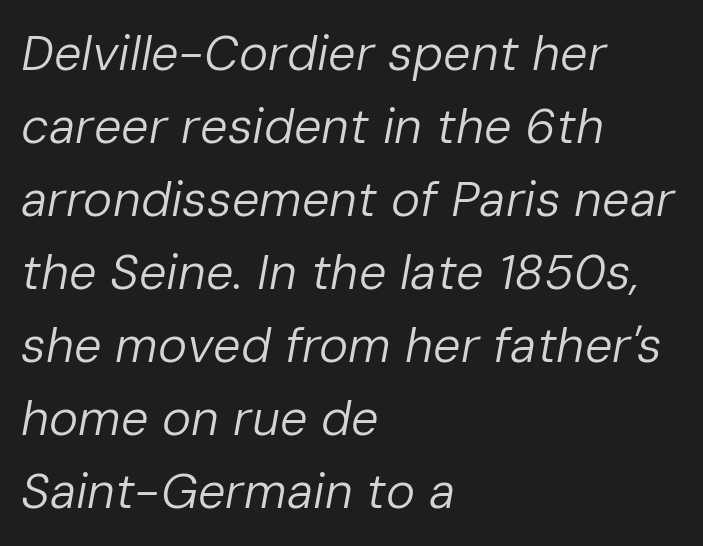
{"italic": "yes", "lean": "right", "slant_degrees": 10, "bold": "no", "weight": "regular", "width": "normal", "stroke_contrast": "low", "x_height": "medium", "monospaced": "no", "underline": "no", "align": "left", "line_spacing": "normal", "line_spacing_ratio": 1.49, "letter_spacing": "normal", "letter_spacing_em": 0.0, "glyph_px": 49}
